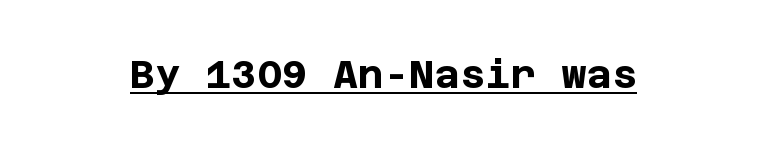
Pretty heavy lettering here — definitely bold. This rendering leaves character spacing at its baseline value. The letters stand upright; this is a roman face. This is sans-serif lettering, the kind often seen on screens and signage. Does a line run under the words? Yes, clearly.
